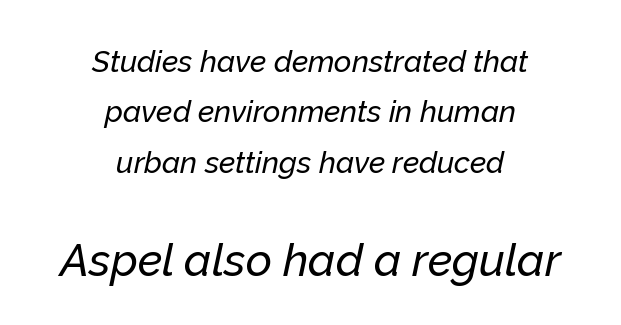
Q: Is the text italic (slanted)? A: Yes, it leans right by about 12 degrees.
Q: Is the text underlined? A: No.
Q: How is the paragraph aligned? A: Centered.
Q: Is the spacing between letters normal or unusually wide? A: Normal.
Q: Is the spacing between lines tight, normal or loose? A: Normal.
Q: Which block of text is set in a larger size, the first (top) or the second (bottom)? A: The second (bottom) one.
Q: Width (condensed, normal, or wide)? A: Normal.
Q: Stroke contrast? A: Low.
Q: x-height? A: Medium.
Q: Monospaced? A: No.
